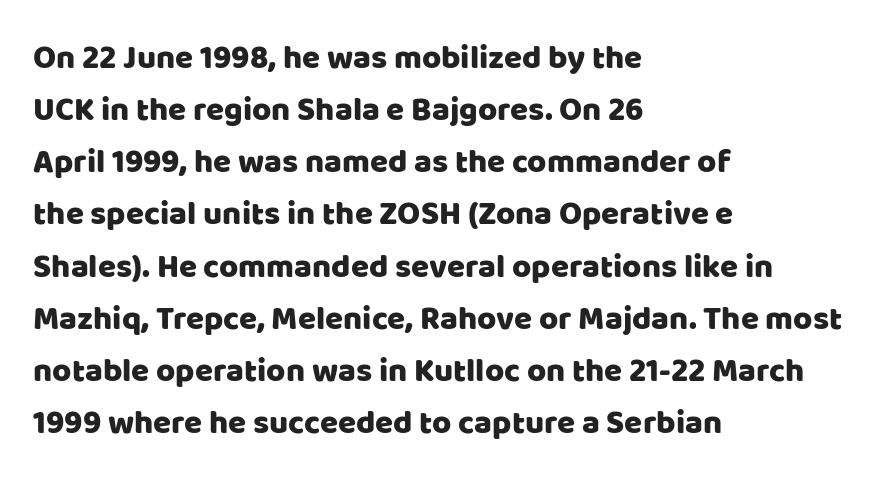
{"serif": "no", "italic": "no", "width": "normal", "stroke_contrast": "low", "x_height": "large", "monospaced": "no", "underline": "no", "align": "left", "line_spacing": "normal", "line_spacing_ratio": 1.58, "letter_spacing": "normal", "letter_spacing_em": 0.0, "glyph_px": 33}
